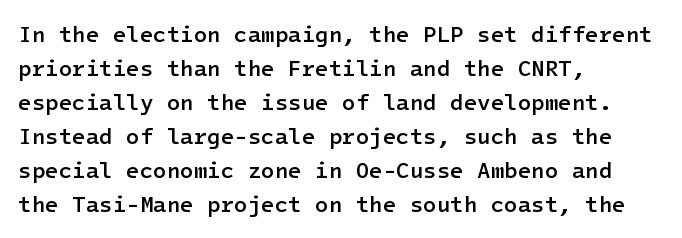
{"italic": "no", "bold": "semi", "underline": "no", "align": "left", "line_spacing": "normal", "line_spacing_ratio": 1.55, "letter_spacing": "normal", "letter_spacing_em": 0.0, "glyph_px": 22}
